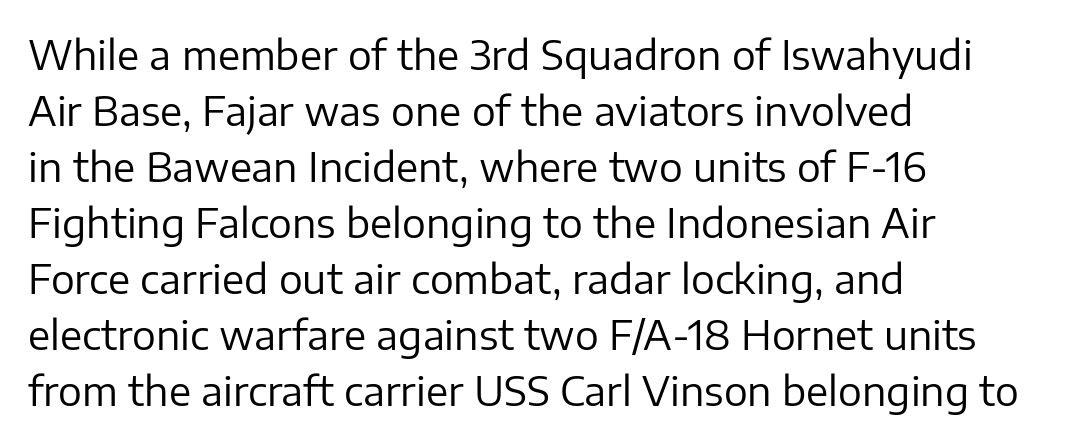
Q: Is the text bold? A: No.
Q: Is the text italic (slanted)? A: No, it is upright.
Q: Is the typeface a serif or a sans-serif typeface? A: Sans-serif.
Q: Is the text underlined? A: No.
Q: How is the paragraph aligned? A: Left-aligned.
Q: Is the spacing between letters normal or unusually wide? A: Normal.
Q: Is the spacing between lines tight, normal or loose? A: Normal.
Q: Width (condensed, normal, or wide)? A: Normal.
Q: Stroke contrast? A: Low.
Q: x-height? A: Medium.
Q: Monospaced? A: No.
